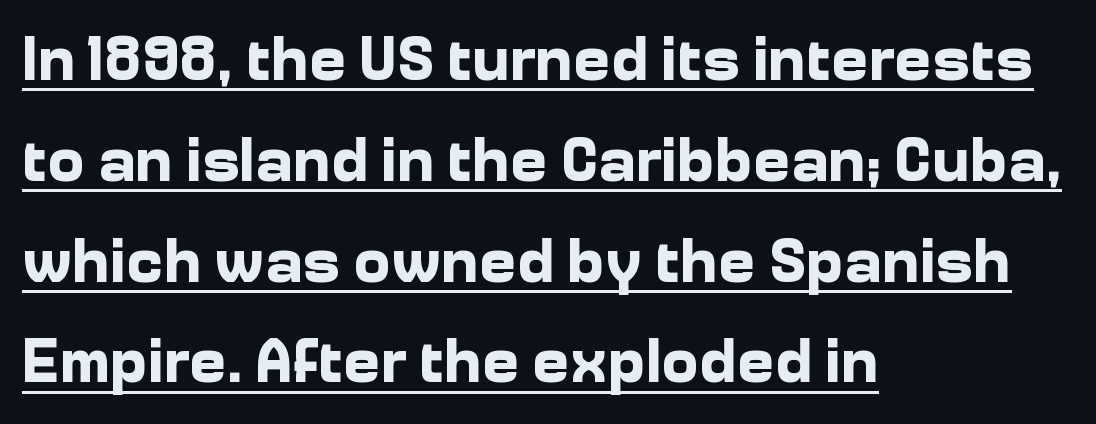
Q: Is the text bold? A: Yes.
Q: Is the text italic (slanted)? A: No, it is upright.
Q: Is the typeface a serif or a sans-serif typeface? A: Sans-serif.
Q: Is the text underlined? A: Yes.
Q: How is the paragraph aligned? A: Left-aligned.
Q: Is the spacing between letters normal or unusually wide? A: Normal.
Q: Is the spacing between lines tight, normal or loose? A: Normal.
Q: Width (condensed, normal, or wide)? A: Normal.
Q: Stroke contrast? A: Low.
Q: x-height? A: Medium.
Q: Monospaced? A: No.
